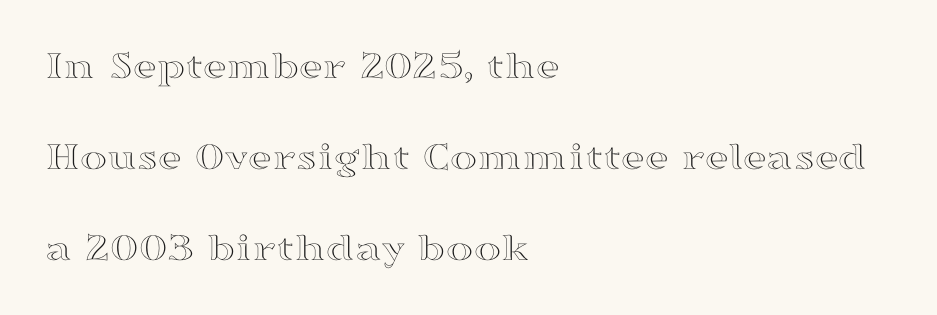
A typesetter would call this proportional, since set widths differ per character. The zone under the glyphs is completely vacant. The lines are spread far apart with generous leading. Compared with typical body copy, the letter spacing here is the same. A roman cut, with each character standing at attention.
